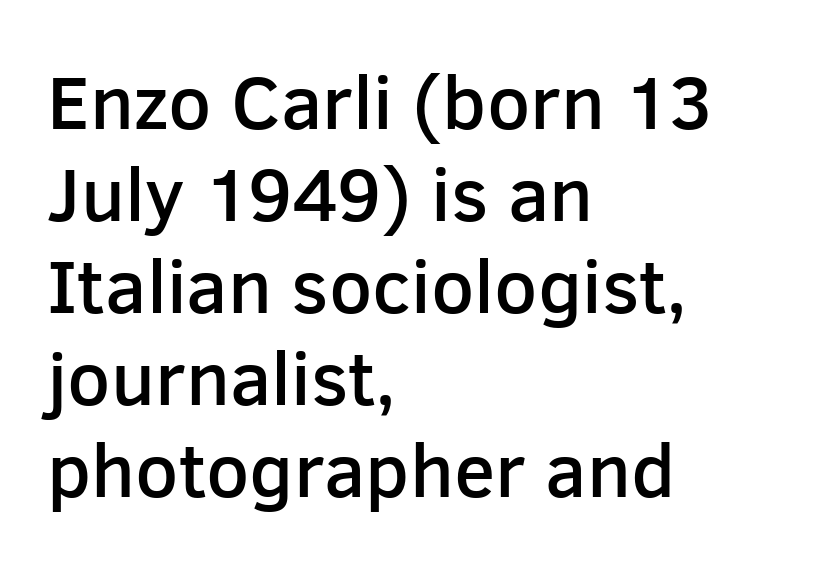
{"serif": "no", "italic": "no", "bold": "semi", "weight": "semibold", "width": "normal", "stroke_contrast": "low", "x_height": "medium", "monospaced": "no", "underline": "no", "align": "left", "line_spacing_ratio": 1.21, "letter_spacing": "normal", "letter_spacing_em": 0.0, "glyph_px": 76}
